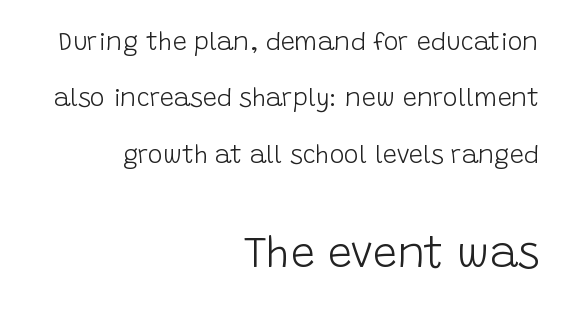
The image shows 43 px light sans-serif type, upright; set right-aligned, loose line spacing (2.26x), normal letter spacing, not underlined; the second (bottom) block is 1.72x larger; low stroke contrast and a large x-height.
